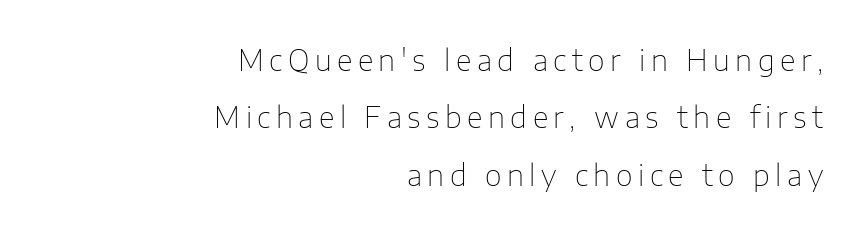
{"serif": "no", "italic": "no", "bold": "no", "weight": "thin", "width": "normal", "stroke_contrast": "low", "x_height": "medium", "monospaced": "no", "underline": "no", "align": "right", "line_spacing": "loose", "line_spacing_ratio": 1.98, "glyph_px": 29}
